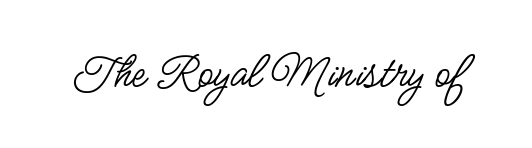
Think standard paragraph weight, or any step lighter than that. You could not count columns in this text — the font is proportionally spaced. A bare baseline throughout the passage. This is sans-serif lettering, the kind often seen on screens and signage.
